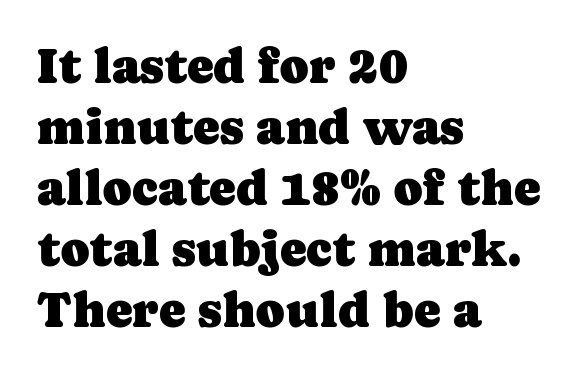
The image shows 50 px serif type, upright; set left-aligned, line spacing 1.22x, normal letter spacing, not underlined; low stroke contrast and a medium x-height.
